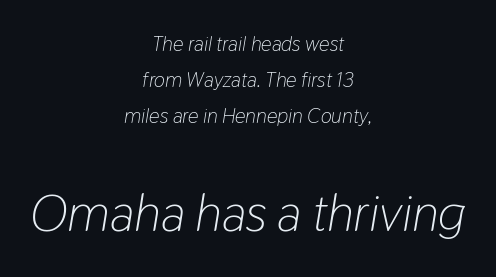
The passage shown is not bold in any degree. Honestly, there is no underline to notice here at all. Neither beginnings nor endings align; midpoints do. Larger block? The one below; the one above is distinctly smaller. Does the lettering tilt? It does — this is italic. Think of a printed novel: that variable character pitch is what you see here.
